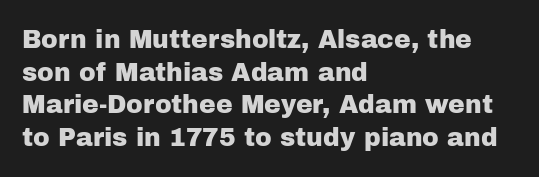
The image shows 25 px text type, upright; set left-aligned, normal line spacing (1.31x), normal letter spacing, not underlined.
